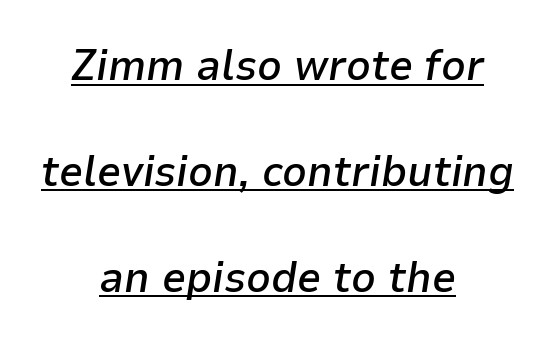
{"italic": "yes", "lean": "right", "slant_degrees": 9, "bold": "semi", "weight": "semibold", "width": "normal", "stroke_contrast": "low", "x_height": "medium", "monospaced": "no", "underline": "yes", "align": "center", "line_spacing": "loose", "line_spacing_ratio": 2.46, "letter_spacing": "normal", "letter_spacing_em": 0.0, "glyph_px": 43}
